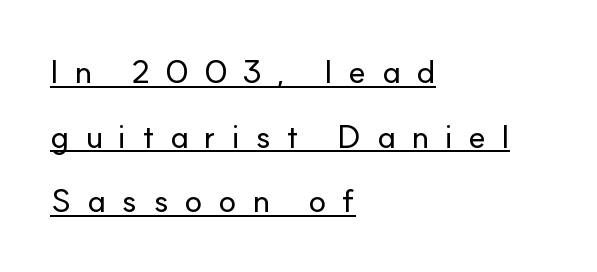
The image shows 33 px sans-serif type, upright; set left-aligned, loose line spacing (1.96x), unusually wide letter spacing (+0.47 em), underlined; low stroke contrast and a small x-height.
